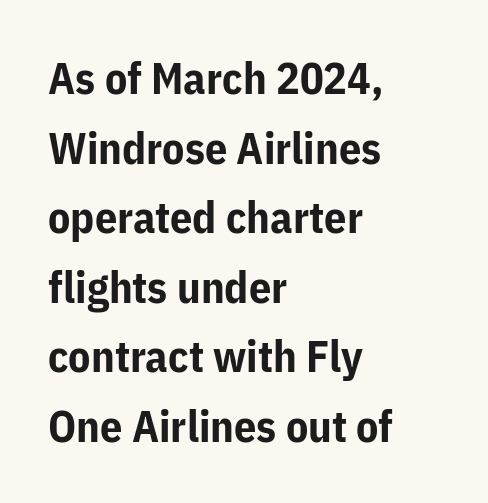
The image shows 44 px bold sans-serif type, upright; set left-aligned, normal line spacing (1.58x), normal letter spacing, not underlined; low stroke contrast and a medium x-height.
